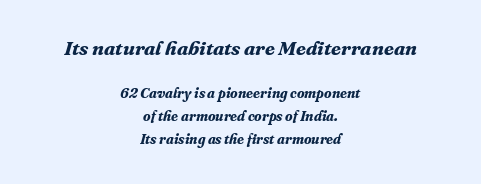
The image shows 20 px bold type, italic (leaning right); set centered, normal line spacing (1.65x), normal letter spacing, not underlined; the first (top) block is 1.43x larger.
